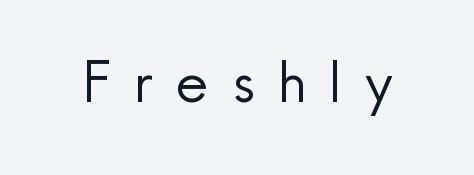
Bare-footed words on every line. In terms of posture, this sample is upright. In terms of letterform style, serifs are entirely absent. The face used here is rendered with a markedly widened letterfit. Each letter keeps its own natural width here, so spacing adapts to shape. The cut favours lightness, reaching ordinary text weight at its darkest.
